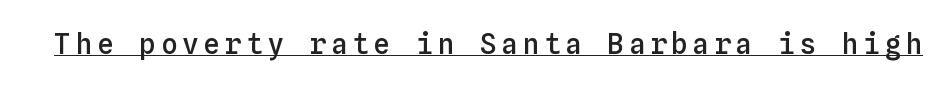
The image shows 28 px semibold type, upright, monospaced; set underlined; low stroke contrast and a medium x-height.
